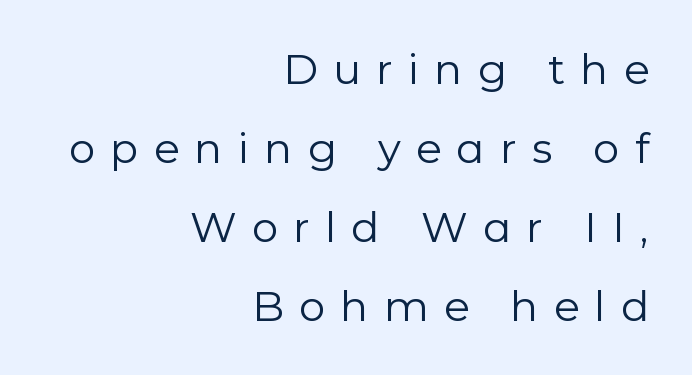
Check under the words: just untouched page. The letters carry no serifs — their stems end cleanly without finishing strokes. The face used here is proportionally spaced, like ordinary book or web type. Ink coverage per letter is moderate at most. The paragraph has a hard right edge and a soft left edge.
